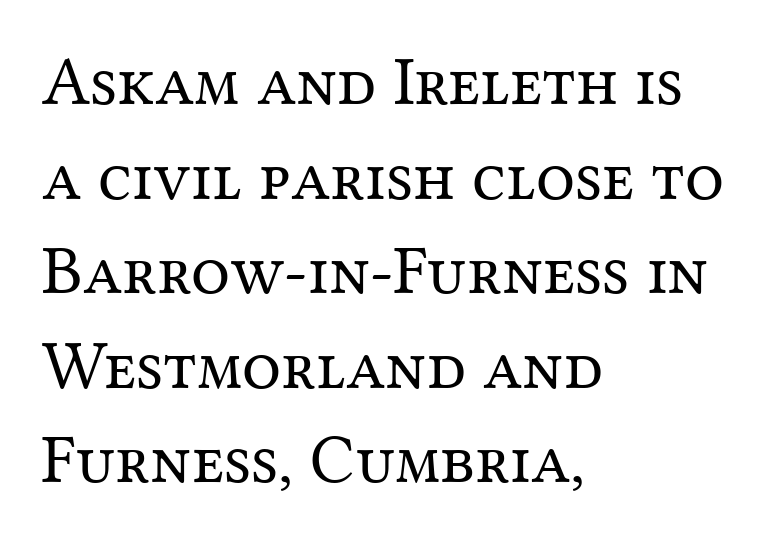
Q: Is the text bold? A: No.
Q: Is the text italic (slanted)? A: No, it is upright.
Q: Is the typeface a serif or a sans-serif typeface? A: Serif.
Q: Is the text underlined? A: No.
Q: How is the paragraph aligned? A: Left-aligned.
Q: Is the spacing between letters normal or unusually wide? A: Normal.
Q: Is the spacing between lines tight, normal or loose? A: Normal.
Q: Width (condensed, normal, or wide)? A: Normal.
Q: Stroke contrast? A: Medium.
Q: x-height? A: Medium.
Q: Monospaced? A: No.
